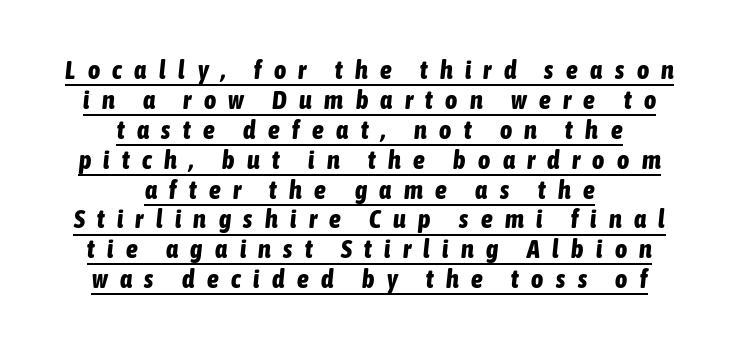
{"italic": "yes", "lean": "right", "slant_degrees": 6, "bold": "yes", "underline": "yes", "align": "center", "line_spacing": "tight", "line_spacing_ratio": 1.15, "letter_spacing": "wide", "letter_spacing_em": 0.48, "glyph_px": 26}
